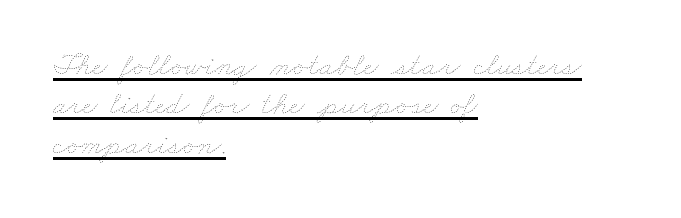
The rendering uses the underline text-decoration. The text block is weighted toward the left margin, trailing off unevenly rightward. Spacing between characters is what you'd get straight out of the box. This sample has the flowing, uneven cadence of proportional lettering. The letters look calm and open, with moderate or lighter stems.
